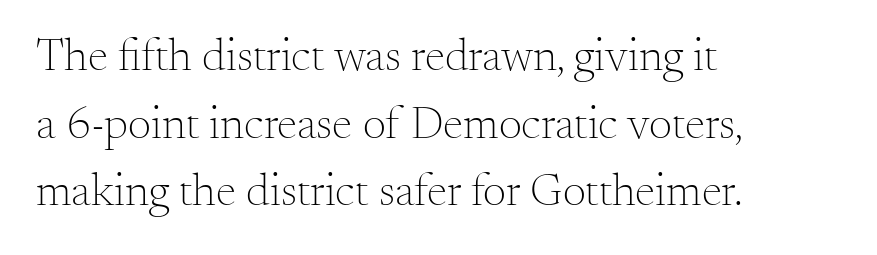
The image shows 46 px light serif type, upright; set left-aligned, normal line spacing (1.47x), normal letter spacing, not underlined; medium stroke contrast and a small x-height.
